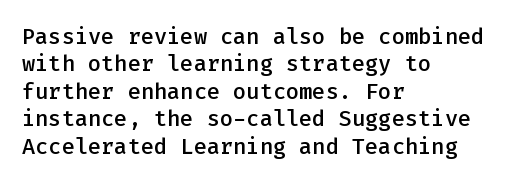
The image shows 22 px text type, upright; set left-aligned, normal line spacing (1.25x), normal letter spacing, not underlined.
